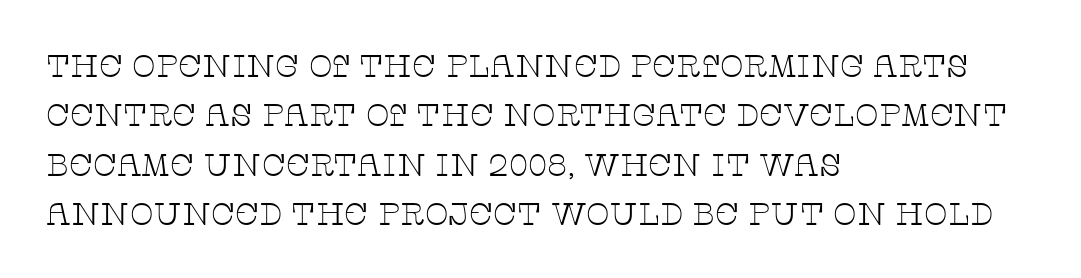
Here the designer chose a conventional face with non-uniform glyph widths. Words appear dense and cohesive because spacing is normal. Weight: in the light-to-regular range. What's the leading like? Ordinary, nothing unusual. Only glyphs here, with clear space below each row. Where is the straight margin? On the left.
